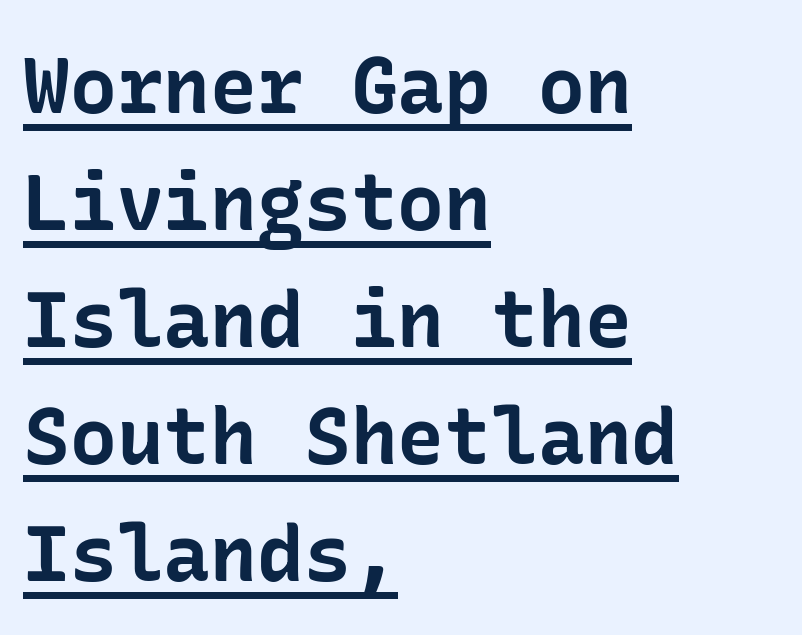
Tall strokes in this sample are plumb rather than angled. In terms of letterform style, serifs are entirely absent. As a designer I'd log this as weight 700, bold. The letterforms sit shoulder to shoulder at normal distance. The paragraph has a hard left edge and a soft right edge. Notice how a bar underscores the lettering throughout.
